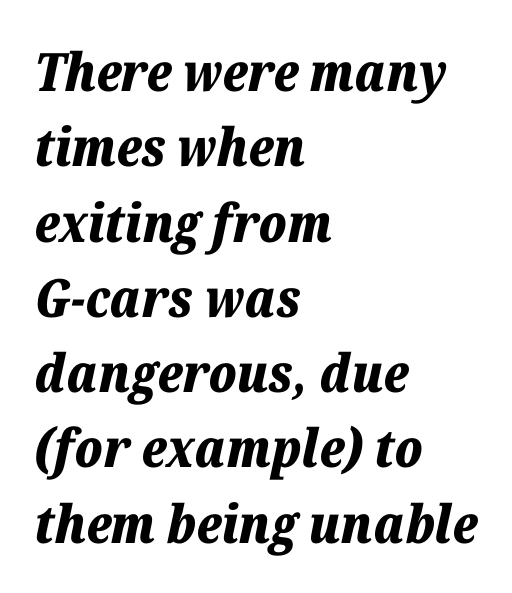
The image shows 53 px bold type, italic (leaning right); set left-aligned, normal line spacing (1.42x), normal letter spacing, not underlined; low stroke contrast and a medium x-height.
